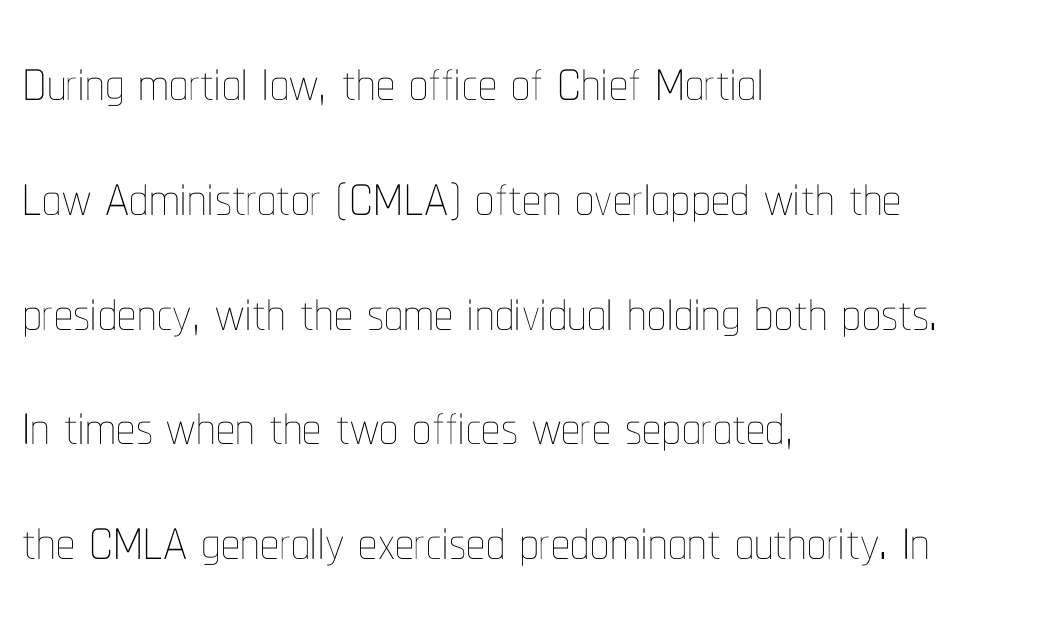
The image shows 76 px thin, condensed type, upright; set left-aligned, normal line spacing (1.51x), normal letter spacing, not underlined; low stroke contrast and a medium x-height.
